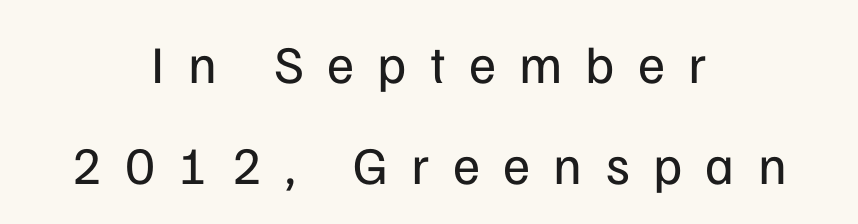
Q: Is the text bold? A: No.
Q: Is the text italic (slanted)? A: No, it is upright.
Q: Is the typeface a serif or a sans-serif typeface? A: Sans-serif.
Q: Is the text underlined? A: No.
Q: How is the paragraph aligned? A: Centered.
Q: Is the spacing between letters normal or unusually wide? A: Unusually wide.
Q: Is the spacing between lines tight, normal or loose? A: Loose.
Q: Width (condensed, normal, or wide)? A: Normal.
Q: Stroke contrast? A: Low.
Q: x-height? A: Medium.
Q: Monospaced? A: No.
